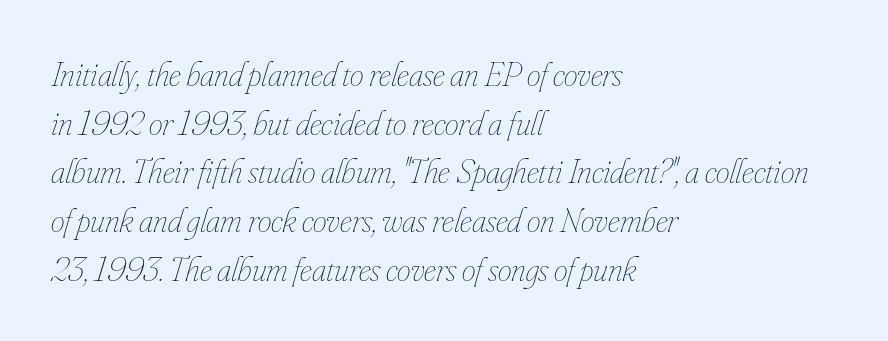
Q: Is the text bold? A: No.
Q: Is the text italic (slanted)? A: Yes, it leans right by about 16 degrees.
Q: Is the text underlined? A: No.
Q: How is the paragraph aligned? A: Left-aligned.
Q: Is the spacing between letters normal or unusually wide? A: Normal.
Q: Is the spacing between lines tight, normal or loose? A: Normal.
Q: Width (condensed, normal, or wide)? A: Condensed.
Q: Stroke contrast? A: Low.
Q: x-height? A: Small.
Q: Monospaced? A: No.
